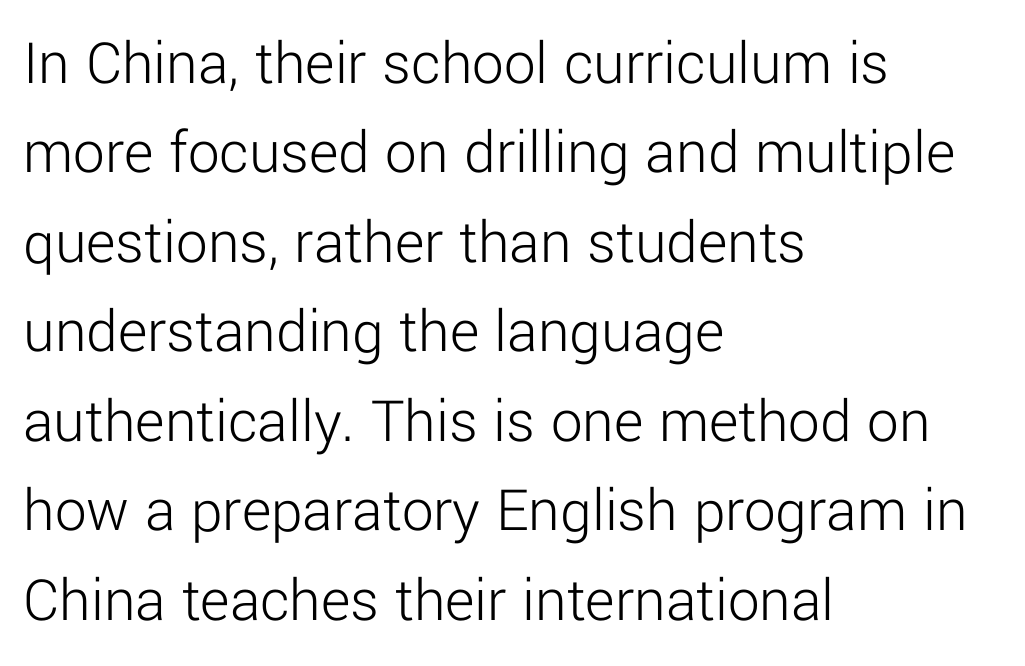
Q: Is the text bold? A: No.
Q: Is the text italic (slanted)? A: No, it is upright.
Q: Is the typeface a serif or a sans-serif typeface? A: Sans-serif.
Q: Is the text underlined? A: No.
Q: How is the paragraph aligned? A: Left-aligned.
Q: Is the spacing between letters normal or unusually wide? A: Normal.
Q: Is the spacing between lines tight, normal or loose? A: Normal.
Q: Width (condensed, normal, or wide)? A: Normal.
Q: Stroke contrast? A: Low.
Q: x-height? A: Medium.
Q: Monospaced? A: No.
